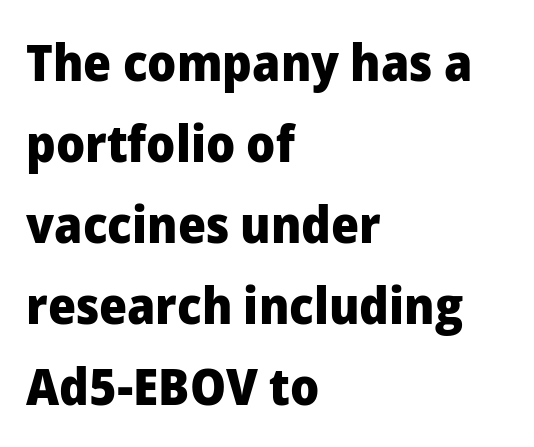
The image shows 51 px heavy sans-serif type, upright; set left-aligned, normal line spacing (1.59x), normal letter spacing, not underlined; low stroke contrast and a medium x-height.
